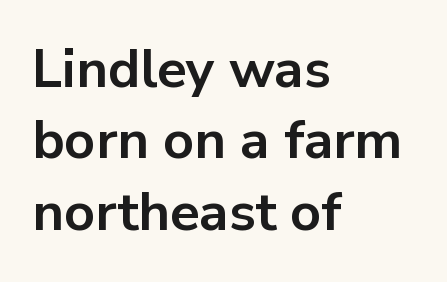
Emphasis by weight is at full strength: bold. The passage shown has conventional tracking throughout. You could not count columns in this text — the font is proportionally spaced. The rendering shows plain stroke endings on the letterforms — a sans-serif design. This rendering features lettering with no underline.
